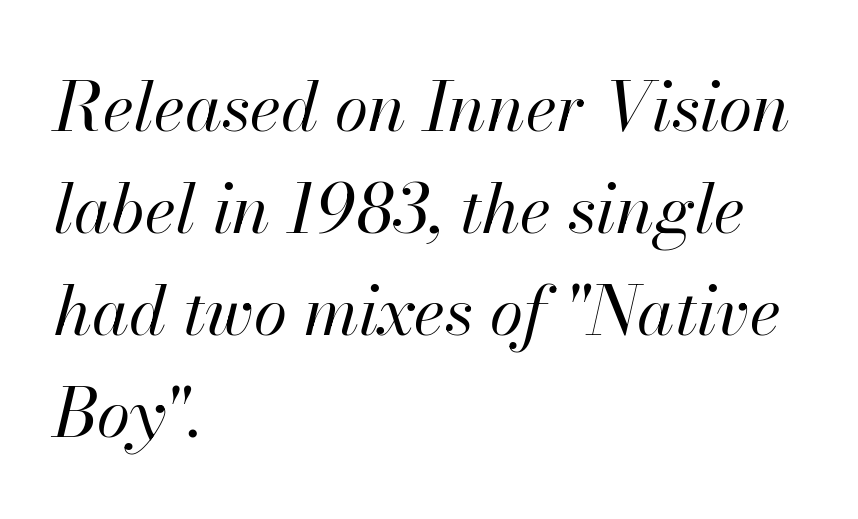
{"italic": "yes", "lean": "right", "slant_degrees": 13, "bold": "no", "weight": "regular", "width": "normal", "stroke_contrast": "high", "x_height": "small", "monospaced": "no", "underline": "no", "align": "left", "line_spacing": "normal", "line_spacing_ratio": 1.5, "letter_spacing": "normal", "letter_spacing_em": 0.0, "glyph_px": 68}
